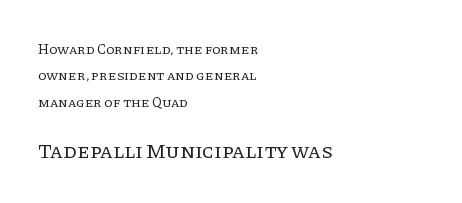
The image shows 21 px text type, upright; set left-aligned, line spacing 1.88x, normal letter spacing, not underlined; the second (bottom) block is 1.5x larger.
